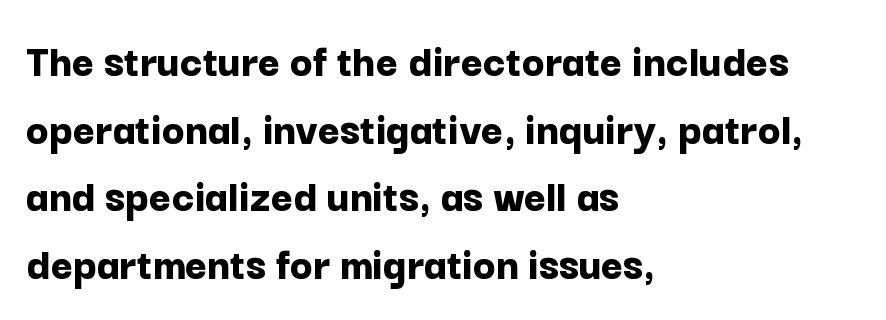
Q: Is the text bold? A: Yes.
Q: Is the text italic (slanted)? A: No, it is upright.
Q: Is the typeface a serif or a sans-serif typeface? A: Sans-serif.
Q: Is the text underlined? A: No.
Q: How is the paragraph aligned? A: Left-aligned.
Q: Is the spacing between letters normal or unusually wide? A: Normal.
Q: Is the spacing between lines tight, normal or loose? A: Normal.
Q: Width (condensed, normal, or wide)? A: Normal.
Q: Stroke contrast? A: Low.
Q: x-height? A: Medium.
Q: Monospaced? A: No.
